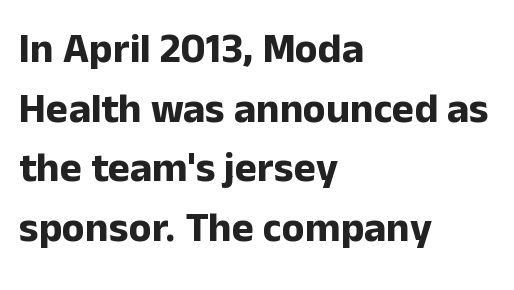
There is no visible air inserted between adjacent glyphs. Thick stems and heavy bowls — unmistakably bold. Are there feet on the stems? There aren't — it's a sans. Descenders are the only things crossing below the line. Vertically, the passage feels balanced, rows spaced as you'd expect. Every stem runs plumb, perpendicular to the baseline.
